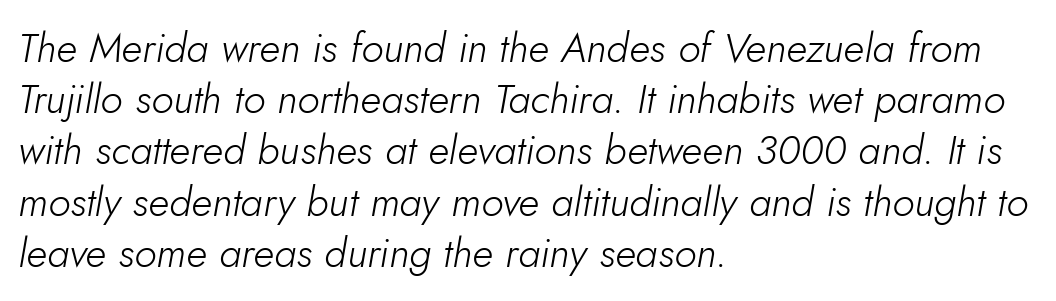
Q: Is the text bold? A: No.
Q: Is the text italic (slanted)? A: Yes, it leans right by about 5 degrees.
Q: Is the text underlined? A: No.
Q: How is the paragraph aligned? A: Left-aligned.
Q: Is the spacing between letters normal or unusually wide? A: Normal.
Q: Is the spacing between lines tight, normal or loose? A: Normal.
Q: Width (condensed, normal, or wide)? A: Normal.
Q: Stroke contrast? A: Low.
Q: x-height? A: Small.
Q: Monospaced? A: No.
